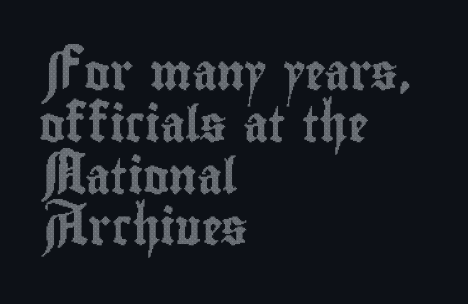
{"italic": "no", "width": "condensed", "x_height": "small", "monospaced": "no", "underline": "no", "align": "left", "line_spacing": "normal", "line_spacing_ratio": 1.48, "letter_spacing": "normal", "letter_spacing_em": 0.0, "glyph_px": 35}
